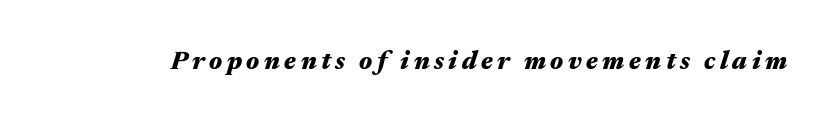
{"italic": "yes", "lean": "right", "slant_degrees": 17, "bold": "yes", "underline": "no", "glyph_px": 25}
